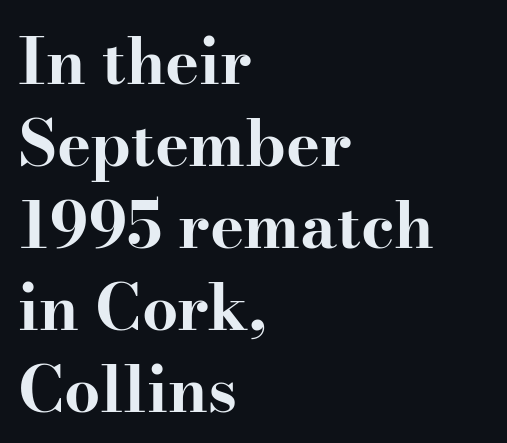
The image shows 64 px bold, wide serif type, upright; set left-aligned, normal line spacing (1.28x), normal letter spacing, not underlined; high stroke contrast and a small x-height.
